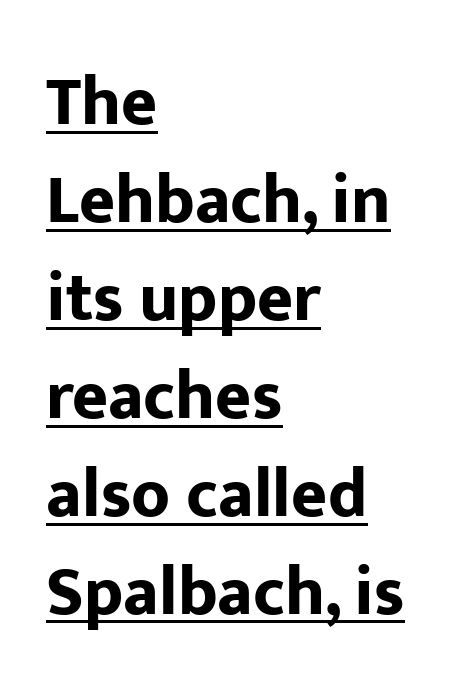
{"serif": "no", "italic": "no", "bold": "yes", "weight": "bold", "width": "normal", "stroke_contrast": "low", "x_height": "medium", "monospaced": "no", "underline": "yes", "align": "left", "line_spacing": "normal", "line_spacing_ratio": 1.42, "letter_spacing": "normal", "letter_spacing_em": 0.0, "glyph_px": 69}
